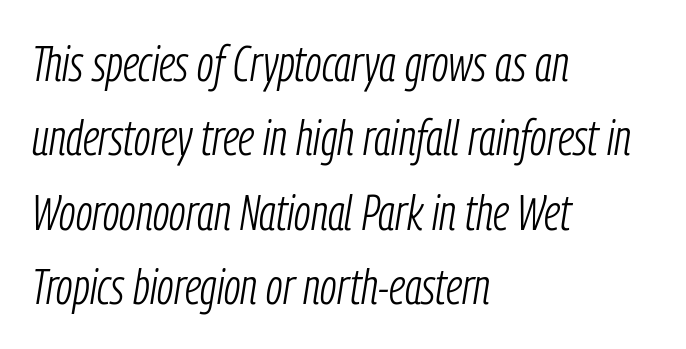
Q: Is the text bold? A: No.
Q: Is the text italic (slanted)? A: Yes, it leans right by about 9 degrees.
Q: Is the text underlined? A: No.
Q: How is the paragraph aligned? A: Left-aligned.
Q: Is the spacing between letters normal or unusually wide? A: Normal.
Q: Is the spacing between lines tight, normal or loose? A: Normal.
Q: Width (condensed, normal, or wide)? A: Condensed.
Q: Stroke contrast? A: Low.
Q: x-height? A: Medium.
Q: Monospaced? A: No.
